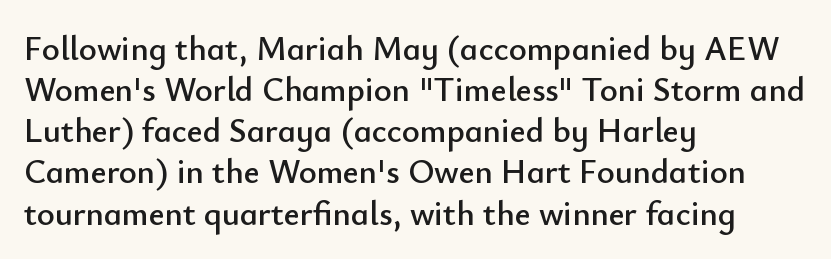
Q: Is the text italic (slanted)? A: No, it is upright.
Q: Is the typeface a serif or a sans-serif typeface? A: Sans-serif.
Q: Is the text underlined? A: No.
Q: How is the paragraph aligned? A: Left-aligned.
Q: Is the spacing between letters normal or unusually wide? A: Normal.
Q: Width (condensed, normal, or wide)? A: Normal.
Q: Stroke contrast? A: Low.
Q: x-height? A: Small.
Q: Monospaced? A: No.
